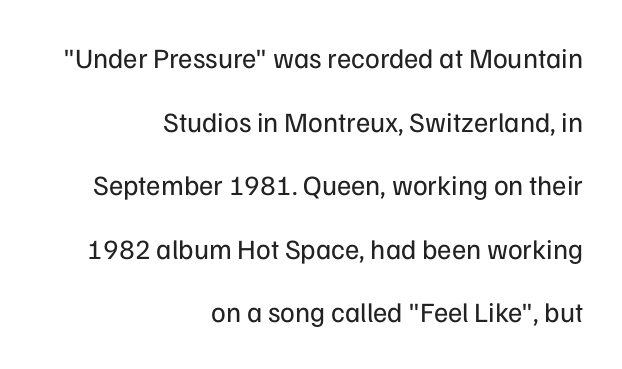
{"serif": "no", "italic": "no", "bold": "no", "weight": "regular", "width": "normal", "stroke_contrast": "low", "x_height": "medium", "monospaced": "no", "underline": "no", "align": "right", "line_spacing": "loose", "line_spacing_ratio": 2.27, "letter_spacing": "normal", "letter_spacing_em": 0.0, "glyph_px": 28}
